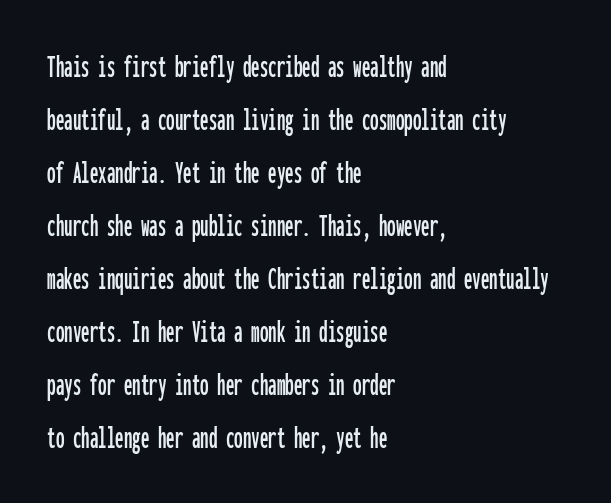
Q: Is the text italic (slanted)? A: No, it is upright.
Q: Is the typeface a serif or a sans-serif typeface? A: Sans-serif.
Q: Is the text underlined? A: No.
Q: How is the paragraph aligned? A: Left-aligned.
Q: Is the spacing between letters normal or unusually wide? A: Normal.
Q: Is the spacing between lines tight, normal or loose? A: Normal.
Q: Width (condensed, normal, or wide)? A: Condensed.
Q: Stroke contrast? A: Low.
Q: x-height? A: Medium.
Q: Monospaced? A: Yes.
